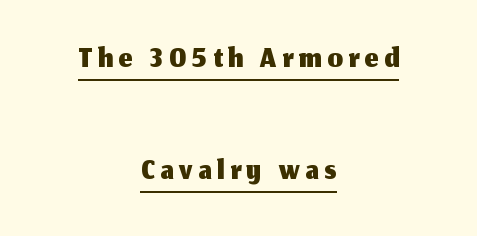
{"serif": "no", "italic": "no", "width": "normal", "stroke_contrast": "medium", "x_height": "medium", "monospaced": "no", "underline": "yes", "align": "center", "line_spacing": "loose", "line_spacing_ratio": 2.34, "glyph_px": 48}
